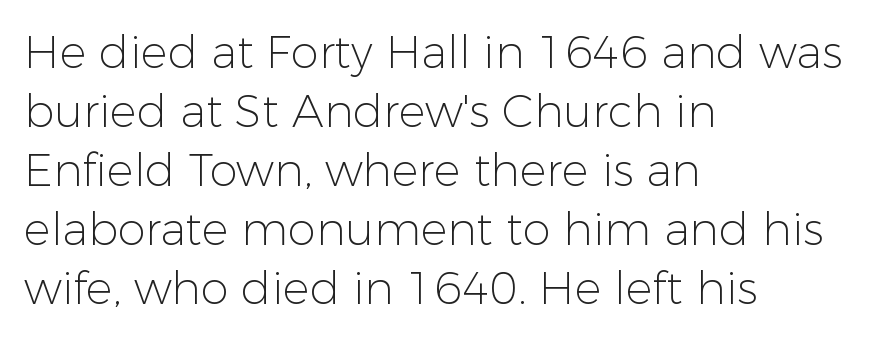
Q: Is the text bold? A: No.
Q: Is the text italic (slanted)? A: No, it is upright.
Q: Is the typeface a serif or a sans-serif typeface? A: Sans-serif.
Q: Is the text underlined? A: No.
Q: How is the paragraph aligned? A: Left-aligned.
Q: Is the spacing between letters normal or unusually wide? A: Normal.
Q: Is the spacing between lines tight, normal or loose? A: Normal.
Q: Width (condensed, normal, or wide)? A: Normal.
Q: Stroke contrast? A: Low.
Q: x-height? A: Medium.
Q: Monospaced? A: No.
